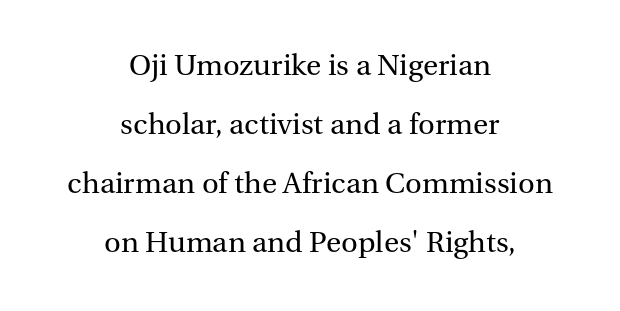
Vertical stems look standard width or narrower in stroke. Nobody drew a line under any word here. The whitespace from short lines is split evenly between both sides. Glyph-to-glyph distance matches everyday printed text. Note the varied advance widths — an 'i' is clearly narrower than an 'm'.
